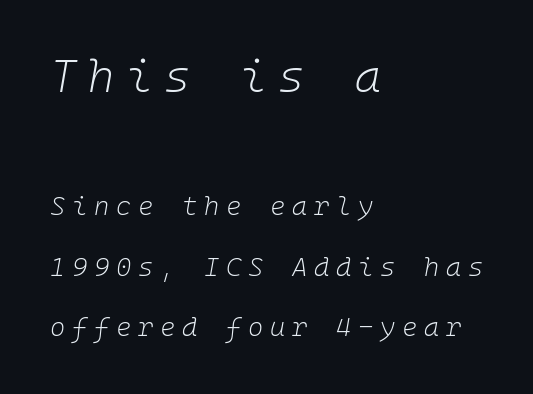
The strip under each line holds only bare page. These lines are rendered in a fixed-pitch font. A great deal of white space separates one row of letters from the next. Words appear elongated and porous because spacing is wide.
